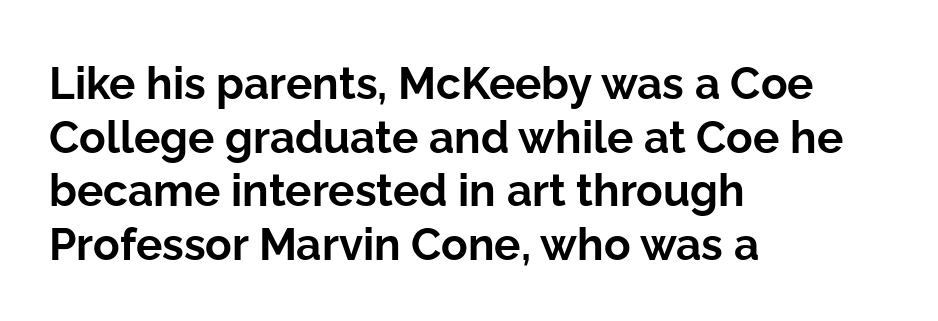
The image shows 44 px bold sans-serif type, upright; set left-aligned, line spacing 1.22x, normal letter spacing, not underlined; low stroke contrast and a medium x-height.
